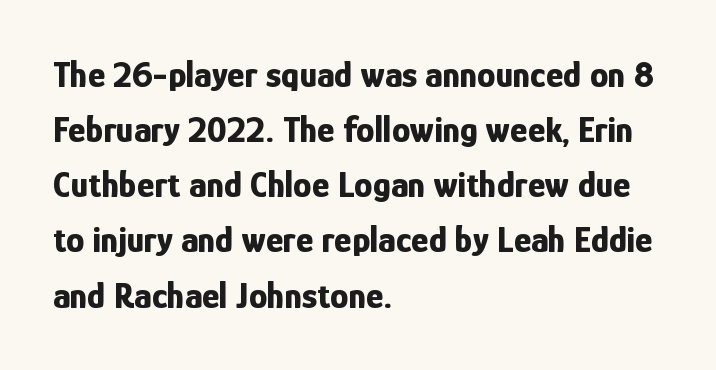
{"serif": "no", "italic": "no", "bold": "yes", "weight": "bold", "width": "condensed", "stroke_contrast": "low", "x_height": "medium", "monospaced": "no", "underline": "no", "align": "left", "line_spacing": "normal", "line_spacing_ratio": 1.49, "letter_spacing": "normal", "letter_spacing_em": 0.0, "glyph_px": 37}
